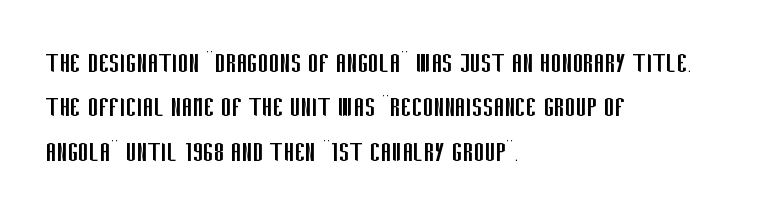
Weight: regular or lighter. The type is set solid horizontally, with unmodified tracking. If you drew a line through each stem, it would be perfectly vertical. Reading down the block, your eye returns to a fixed left position each line. Note the varied advance widths — an 'i' is clearly narrower than an 'm'. Regular leading.
